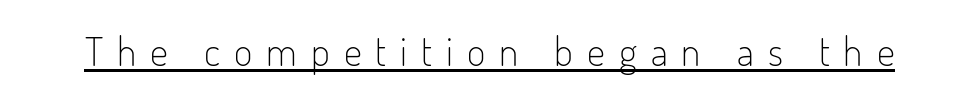
The image shows 40 px light, condensed sans-serif type, upright; set unusually wide letter spacing (+0.35 em), underlined; low stroke contrast and a small x-height.
